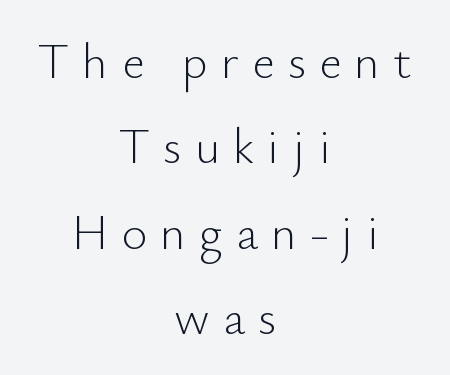
Q: Is the text bold? A: No.
Q: Is the text italic (slanted)? A: No, it is upright.
Q: Is the typeface a serif or a sans-serif typeface? A: Sans-serif.
Q: Is the text underlined? A: No.
Q: How is the paragraph aligned? A: Centered.
Q: Is the spacing between letters normal or unusually wide? A: Unusually wide.
Q: Width (condensed, normal, or wide)? A: Normal.
Q: Stroke contrast? A: Low.
Q: x-height? A: Small.
Q: Monospaced? A: No.
